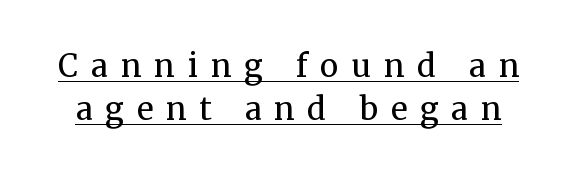
Q: Is the text bold? A: No.
Q: Is the text italic (slanted)? A: No, it is upright.
Q: Is the typeface a serif or a sans-serif typeface? A: Serif.
Q: Is the text underlined? A: Yes.
Q: Is the spacing between letters normal or unusually wide? A: Unusually wide.
Q: Is the spacing between lines tight, normal or loose? A: Normal.
Q: Width (condensed, normal, or wide)? A: Normal.
Q: Stroke contrast? A: Medium.
Q: x-height? A: Medium.
Q: Monospaced? A: No.
